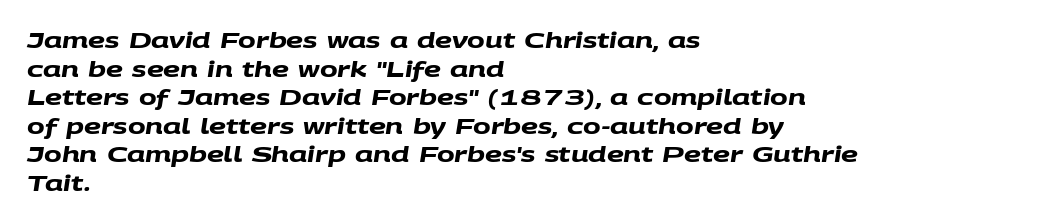
The image shows 21 px bold type; set left-aligned, normal line spacing (1.36x), normal letter spacing, not underlined.
